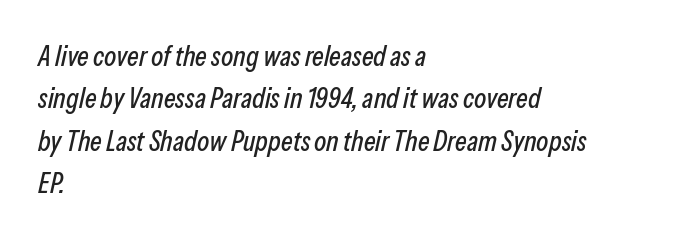
Posture: slanted. Nothing unusual about the tracking: characters are spaced as the font intends. Interline gaps are of average width in this sample. Words float on clear page, feet unadorned.
